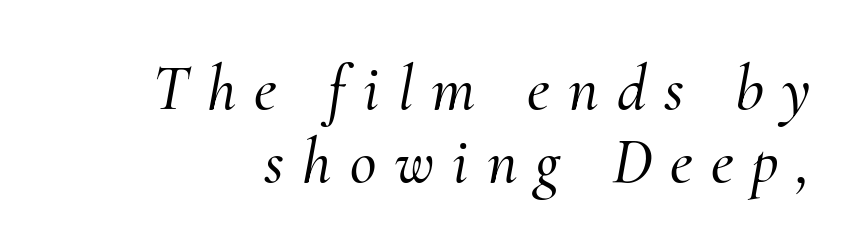
Q: Is the text italic (slanted)? A: Yes, it leans right by about 10 degrees.
Q: Is the typeface a serif or a sans-serif typeface? A: Serif.
Q: Is the text underlined? A: No.
Q: Is the spacing between letters normal or unusually wide? A: Unusually wide.
Q: Is the spacing between lines tight, normal or loose? A: Tight.
Q: Width (condensed, normal, or wide)? A: Normal.
Q: Stroke contrast? A: Medium.
Q: x-height? A: Small.
Q: Monospaced? A: No.
